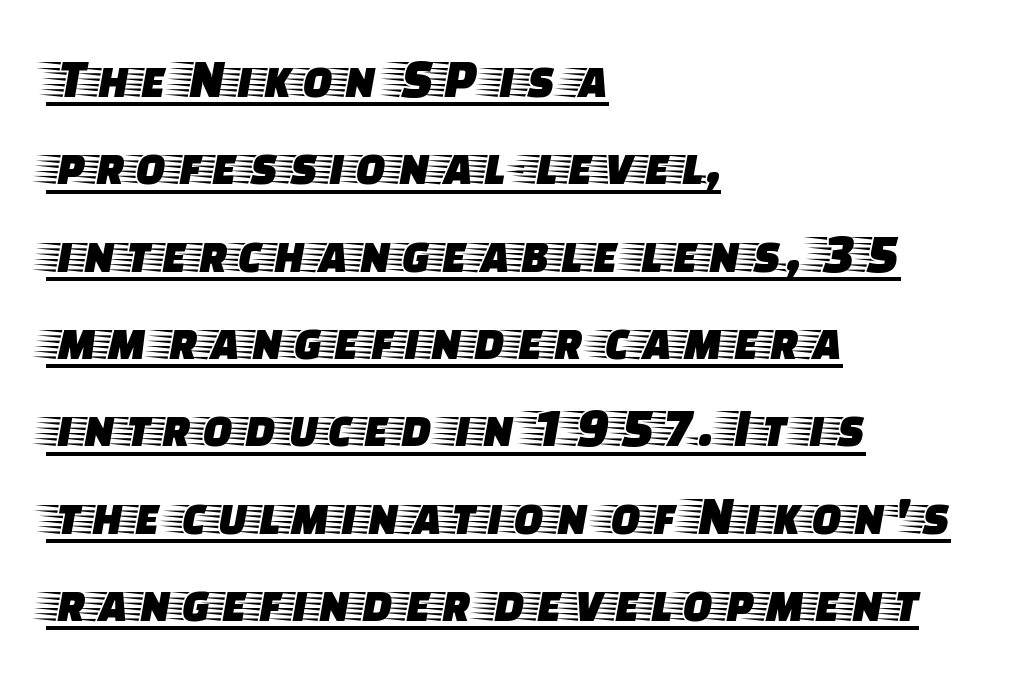
Is the block centered? No — it sits flush against the left margin. Observe the serifs anchoring each vertical stroke in this sample. A typesetter would call this zero additional tracking. Does a line run under the words? Yes, clearly.
